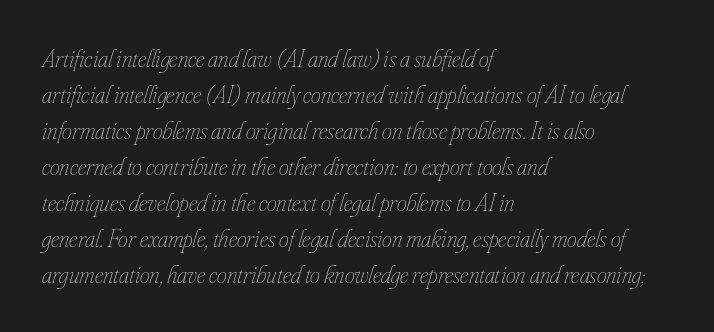
Layout note: lines flush left. Descenders hang freely into open space. The block of text has a typical density, with ordinary space between rows. The line texture is even and compact thanks to regular tracking. Rendered with sloped, italic letterforms. The strokes carry an ordinary text weight at most.
